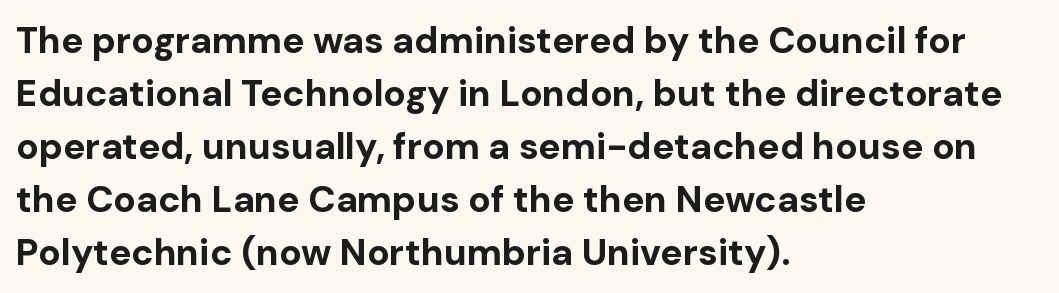
{"serif": "no", "italic": "no", "bold": "yes", "weight": "bold", "width": "normal", "stroke_contrast": "low", "x_height": "medium", "monospaced": "no", "underline": "no", "align": "left", "line_spacing": "normal", "line_spacing_ratio": 1.43, "letter_spacing": "normal", "letter_spacing_em": 0.0, "glyph_px": 37}
